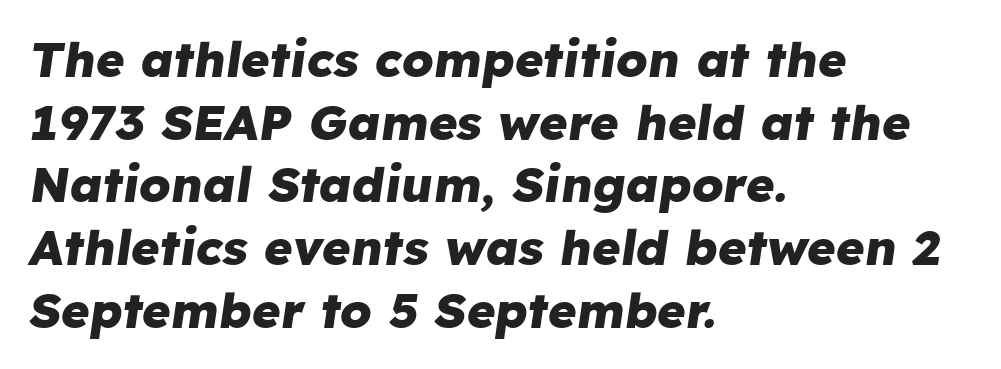
The image shows 49 px heavy type, italic (leaning right); set left-aligned, normal line spacing (1.28x), normal letter spacing, not underlined; low stroke contrast and a medium x-height.
